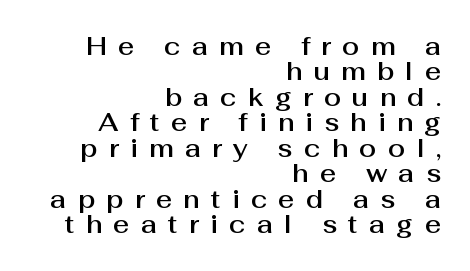
Each row of text sits above clean, open space. Is there any slant? The stems are plumb. Display-style spreading of the glyphs; the letterfit is very open. Does the leading feel generous? Not at all — it's pinched.
